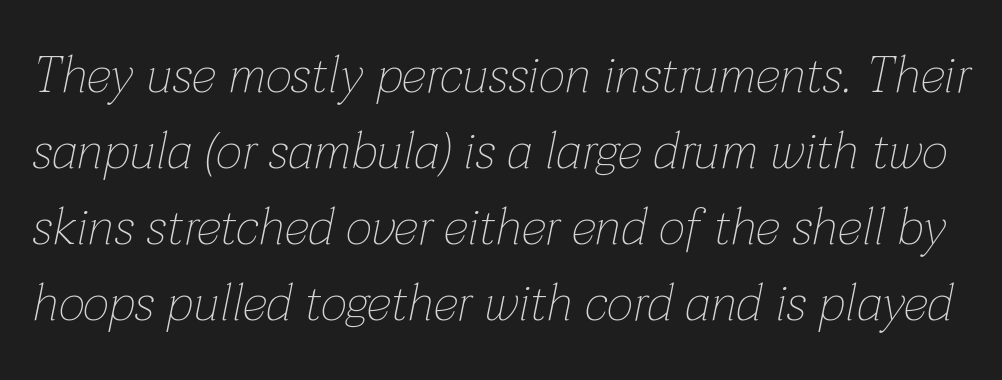
The image shows 51 px thin type, italic (leaning right); set normal line spacing (1.49x), normal letter spacing, not underlined; low stroke contrast and a medium x-height.
